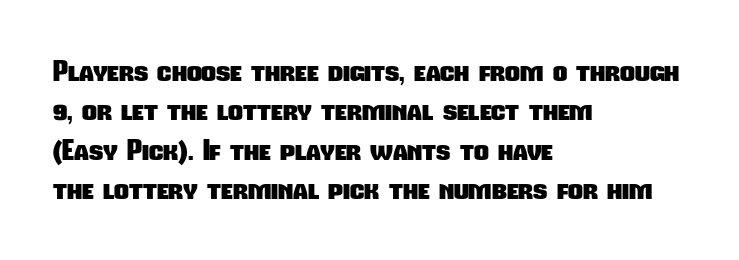
You can tell from the bare stems that sans-serif type was used. The characters look thick and weighty, a clear bold. Descenders are the only things crossing below the line. Does the leading feel generous? No, just average.
